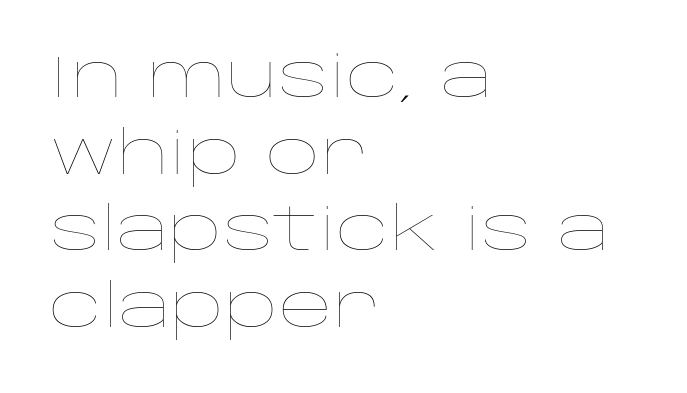
No italicization has been applied; the sample stays upright. The ragged edge is on the right, which tells us the setting is flush left. Regular leading. Between one letter and the next there's only the usual sliver of space. Rule under the text: the space is simply empty.
